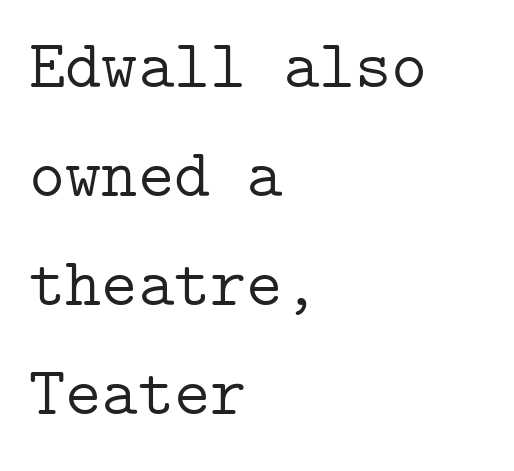
Q: Is the text bold? A: No.
Q: Is the text italic (slanted)? A: No, it is upright.
Q: Is the typeface a serif or a sans-serif typeface? A: Serif.
Q: Is the text underlined? A: No.
Q: How is the paragraph aligned? A: Left-aligned.
Q: Is the spacing between letters normal or unusually wide? A: Normal.
Q: Is the spacing between lines tight, normal or loose? A: Normal.
Q: Width (condensed, normal, or wide)? A: Normal.
Q: Stroke contrast? A: Low.
Q: x-height? A: Medium.
